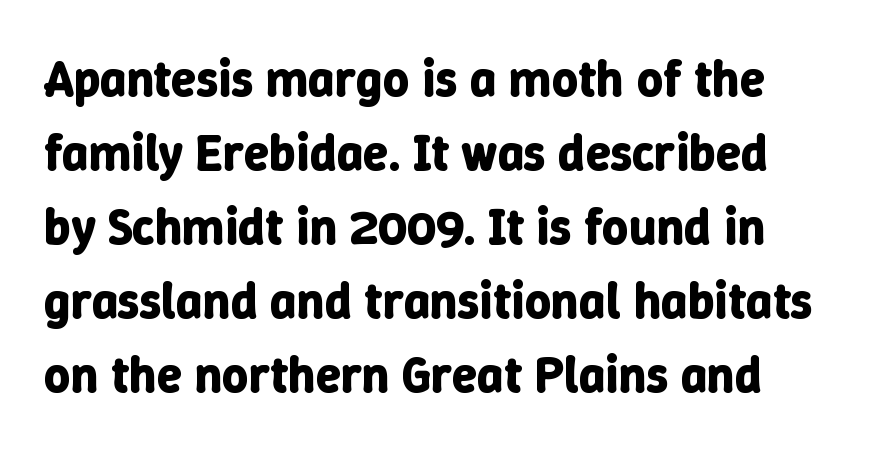
The image shows 51 px bold type, upright; set normal line spacing (1.45x), normal letter spacing, not underlined; low stroke contrast and a medium x-height.
